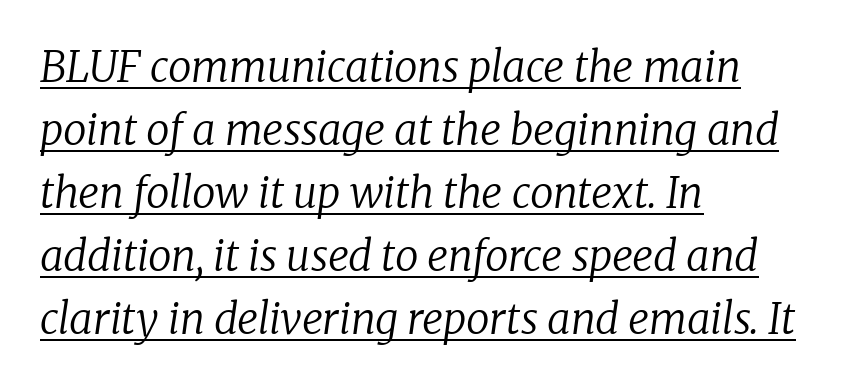
Q: Is the text bold? A: No.
Q: Is the text italic (slanted)? A: Yes, it leans right by about 8 degrees.
Q: Is the typeface a serif or a sans-serif typeface? A: Serif.
Q: Is the text underlined? A: Yes.
Q: How is the paragraph aligned? A: Left-aligned.
Q: Is the spacing between letters normal or unusually wide? A: Normal.
Q: Is the spacing between lines tight, normal or loose? A: Normal.
Q: Width (condensed, normal, or wide)? A: Normal.
Q: Stroke contrast? A: Low.
Q: x-height? A: Medium.
Q: Monospaced? A: No.
